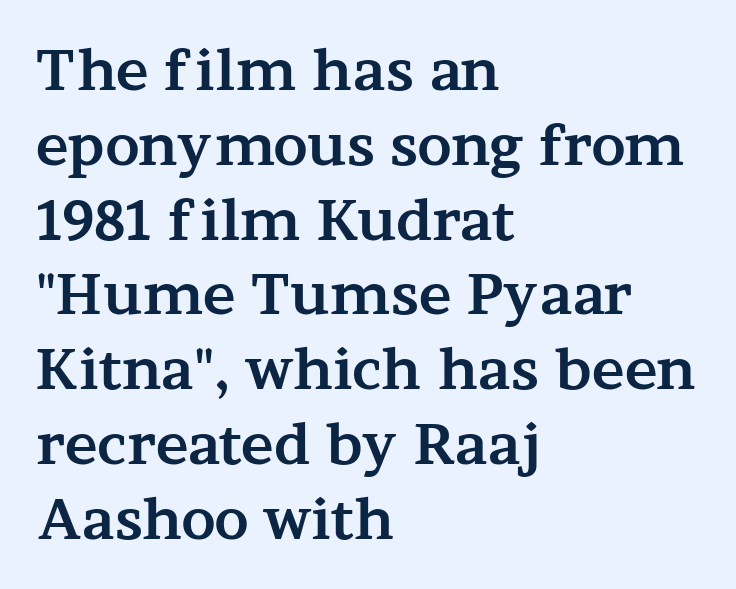
Q: Is the text bold? A: Yes.
Q: Is the text italic (slanted)? A: No, it is upright.
Q: Is the typeface a serif or a sans-serif typeface? A: Serif.
Q: Is the text underlined? A: No.
Q: How is the paragraph aligned? A: Left-aligned.
Q: Is the spacing between letters normal or unusually wide? A: Normal.
Q: Is the spacing between lines tight, normal or loose? A: Normal.
Q: Width (condensed, normal, or wide)? A: Wide.
Q: Stroke contrast? A: Medium.
Q: x-height? A: Medium.
Q: Monospaced? A: No.
